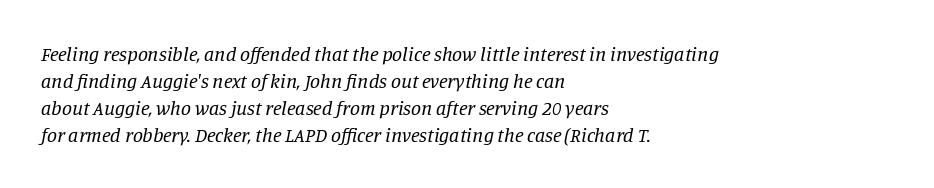
The image shows 20 px text type, italic (leaning right); set left-aligned, normal line spacing (1.35x), normal letter spacing, not underlined.
